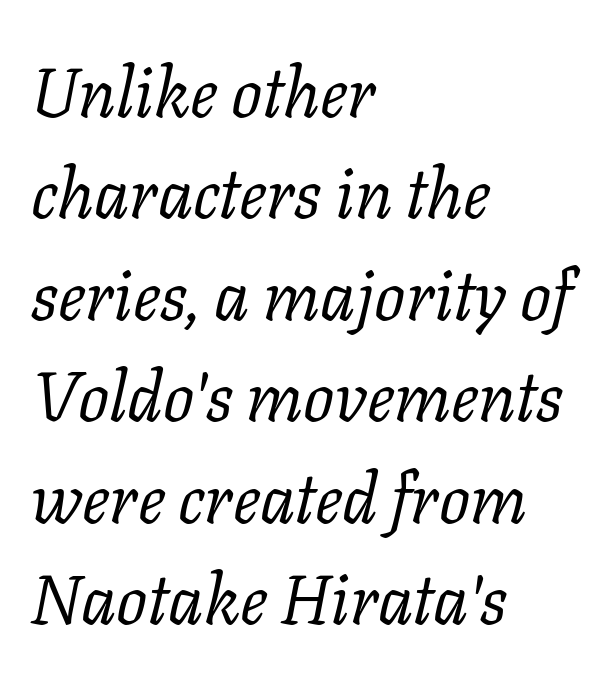
The image shows 69 px regular-weight serif type, italic (leaning right); set left-aligned, normal line spacing (1.47x), normal letter spacing, not underlined; low stroke contrast and a medium x-height.
